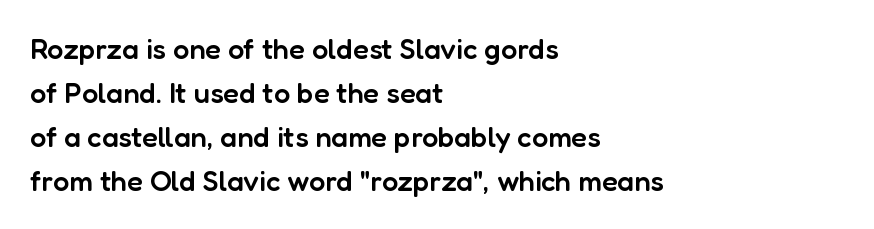
The image shows 29 px semibold sans-serif type, upright; set left-aligned, normal line spacing (1.52x), normal letter spacing, not underlined; low stroke contrast and a medium x-height.
